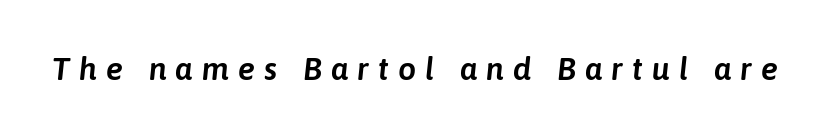
{"italic": "yes", "lean": "right", "slant_degrees": 6, "width": "normal", "stroke_contrast": "low", "x_height": "medium", "monospaced": "no", "underline": "no", "letter_spacing": "wide", "letter_spacing_em": 0.28, "glyph_px": 32}
